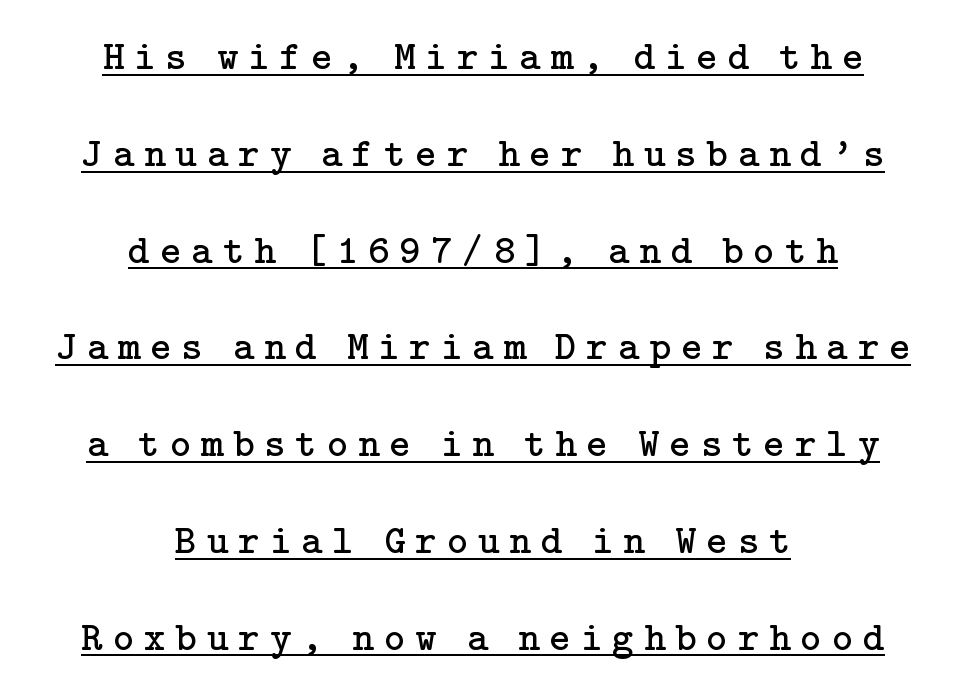
In terms of posture, this sample is upright. The glyphs are accompanied by a horizontal stroke just below them. Tracking value appears strongly positive — letters spread wide. No heavy texture on the line: the type isn't bold.
